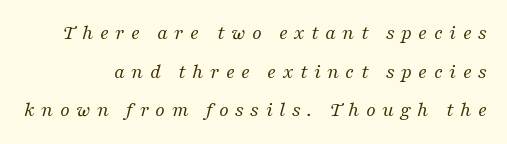
The image shows 21 px text type, italic (leaning right); set line spacing 1.84x, unusually wide letter spacing (+0.3 em), not underlined.
